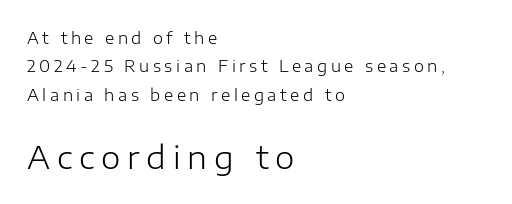
The image shows 31 px light sans-serif type, upright; set left-aligned, line spacing 1.78x, unusually wide letter spacing (+0.22 em), not underlined; the second (bottom) block is 1.94x larger; low stroke contrast and a medium x-height.
